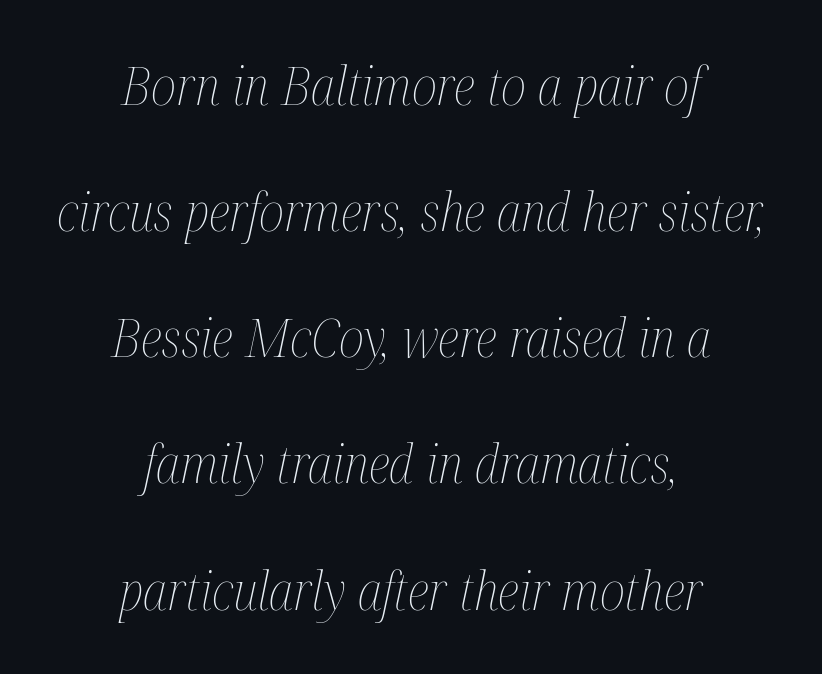
Q: Is the text bold? A: No.
Q: Is the text italic (slanted)? A: Yes, it leans right by about 12 degrees.
Q: Is the text underlined? A: No.
Q: How is the paragraph aligned? A: Centered.
Q: Is the spacing between letters normal or unusually wide? A: Normal.
Q: Is the spacing between lines tight, normal or loose? A: Loose.
Q: Width (condensed, normal, or wide)? A: Condensed.
Q: Stroke contrast? A: Medium.
Q: x-height? A: Medium.
Q: Monospaced? A: No.
